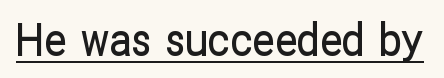
The image shows 45 px condensed sans-serif type, upright; set normal letter spacing, underlined; low stroke contrast and a medium x-height.
